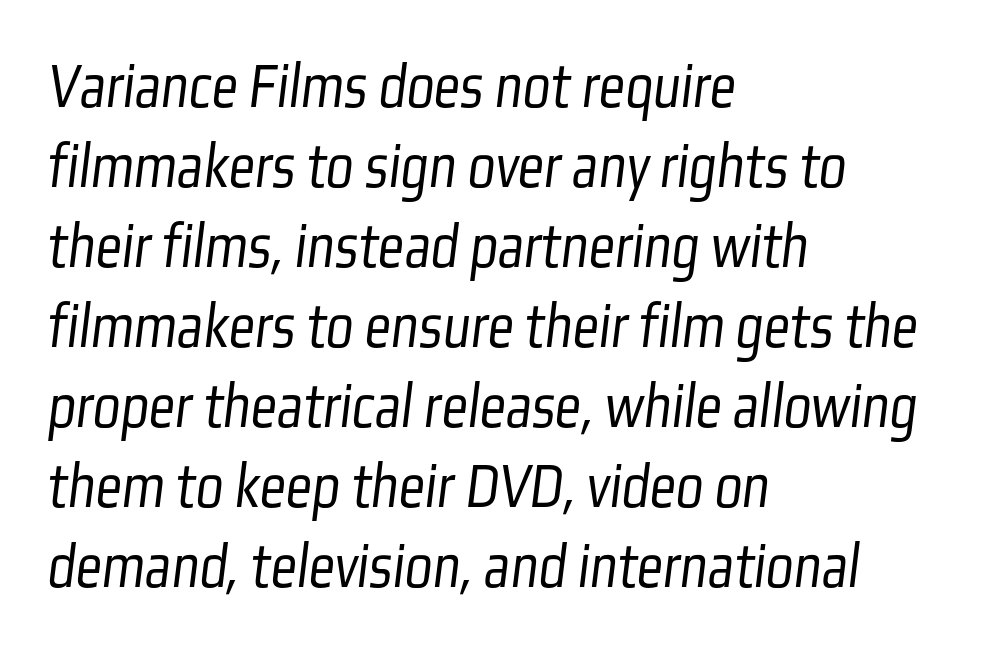
Stroke terminals: plain, sans-serif. The paragraph has a hard left edge and a soft right edge. Tracking value appears to be zero — textbook default spacing. Is this a fixed-width face? No — the glyphs have proportional, varying widths.
